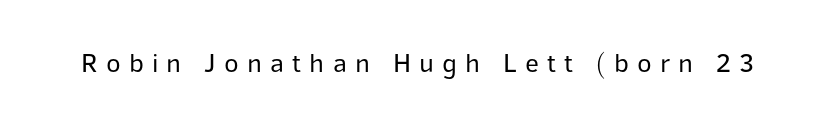
{"italic": "no", "bold": "no", "underline": "no", "letter_spacing": "wide", "letter_spacing_em": 0.3, "glyph_px": 27}
